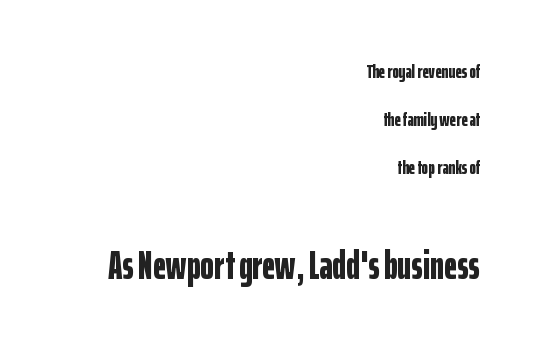
Does extra space separate the letters? No, they use regular spacing. Layout note: lines flush right. This is the regular roman posture of the typeface. Rule under the text: the space is simply empty. The vertical gap from one line to the next is large.
